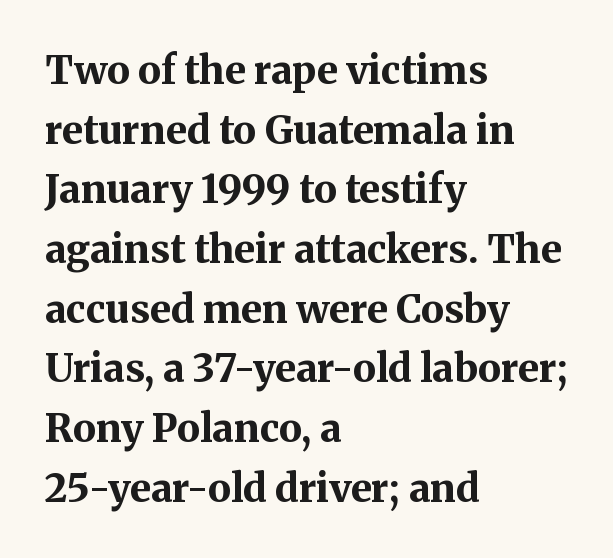
{"serif": "yes", "italic": "no", "bold": "yes", "weight": "bold", "width": "normal", "stroke_contrast": "medium", "x_height": "medium", "monospaced": "no", "underline": "no", "align": "left", "line_spacing": "normal", "line_spacing_ratio": 1.53, "letter_spacing": "normal", "letter_spacing_em": 0.0, "glyph_px": 39}
